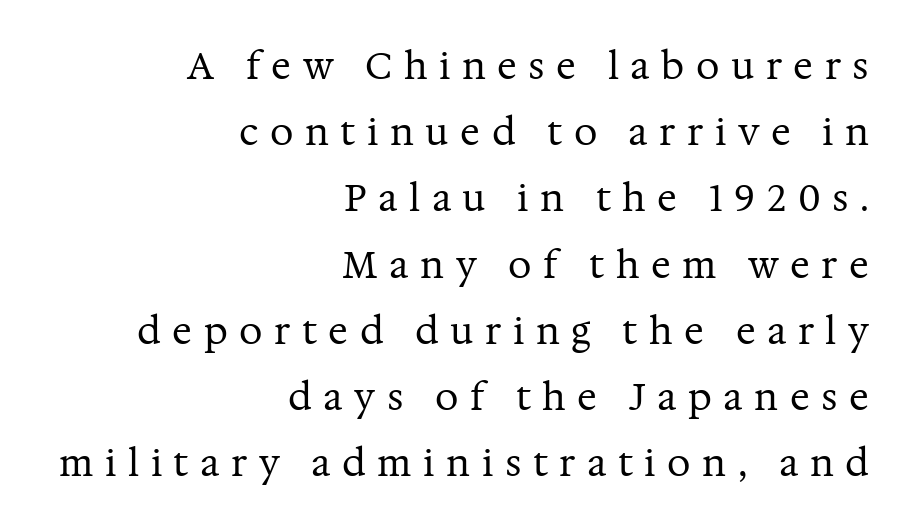
The face used here is seriffed, in the tradition of book romans. Type without underlining. Looks like regular typesetting: each glyph gets only the width it needs. Unbolded letterforms with no extra heft. Is there any slant? The stems are plumb.
